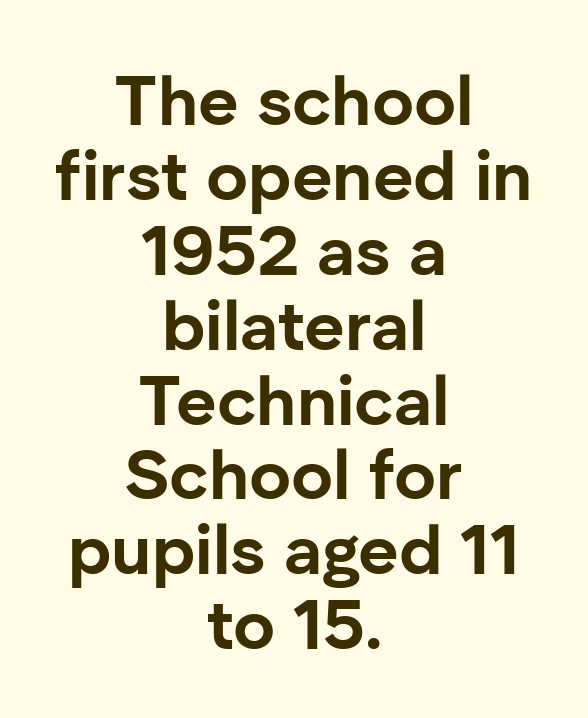
Q: Is the text bold? A: Yes.
Q: Is the text italic (slanted)? A: No, it is upright.
Q: Is the typeface a serif or a sans-serif typeface? A: Sans-serif.
Q: Is the text underlined? A: No.
Q: How is the paragraph aligned? A: Centered.
Q: Is the spacing between letters normal or unusually wide? A: Normal.
Q: Is the spacing between lines tight, normal or loose? A: Tight.
Q: Width (condensed, normal, or wide)? A: Normal.
Q: Stroke contrast? A: Low.
Q: x-height? A: Medium.
Q: Monospaced? A: No.
